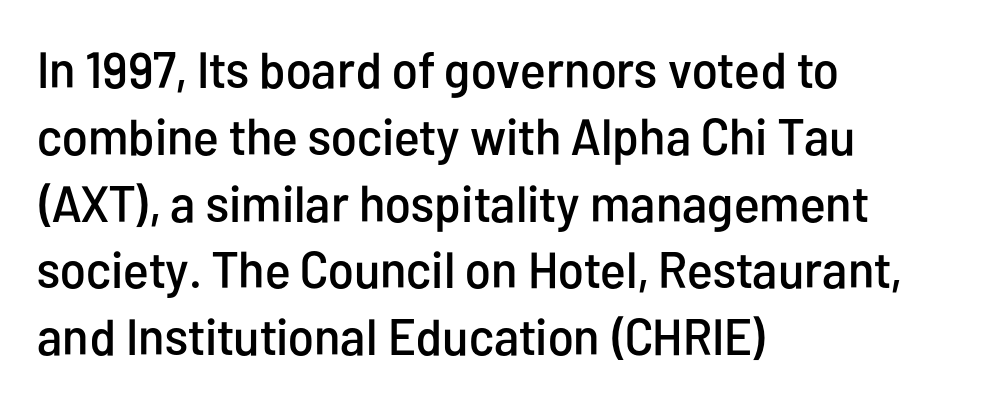
Q: Is the text italic (slanted)? A: No, it is upright.
Q: Is the typeface a serif or a sans-serif typeface? A: Sans-serif.
Q: Is the text underlined? A: No.
Q: How is the paragraph aligned? A: Left-aligned.
Q: Is the spacing between letters normal or unusually wide? A: Normal.
Q: Is the spacing between lines tight, normal or loose? A: Normal.
Q: Width (condensed, normal, or wide)? A: Condensed.
Q: Stroke contrast? A: Low.
Q: x-height? A: Medium.
Q: Monospaced? A: No.
